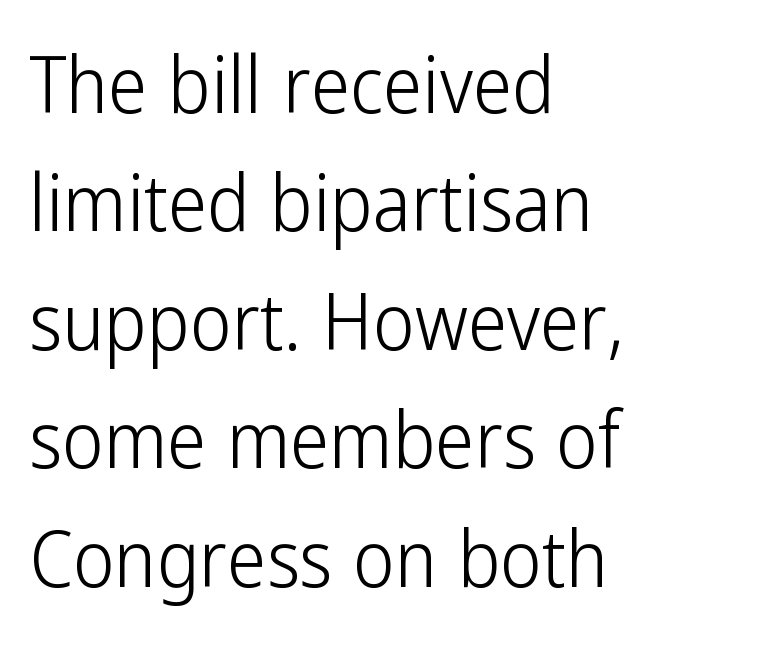
{"serif": "no", "italic": "no", "bold": "no", "weight": "light", "width": "condensed", "stroke_contrast": "low", "x_height": "medium", "monospaced": "no", "underline": "no", "align": "left", "line_spacing": "normal", "line_spacing_ratio": 1.5, "letter_spacing": "normal", "letter_spacing_em": 0.0, "glyph_px": 79}
